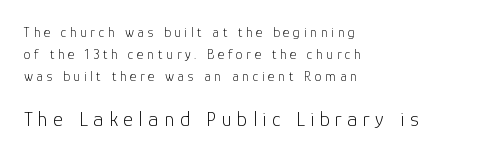
Q: Is the text bold? A: No.
Q: Is the text italic (slanted)? A: No, it is upright.
Q: Is the text underlined? A: No.
Q: How is the paragraph aligned? A: Left-aligned.
Q: Is the spacing between letters normal or unusually wide? A: Unusually wide.
Q: Is the spacing between lines tight, normal or loose? A: Normal.
Q: Which block of text is set in a larger size, the first (top) or the second (bottom)? A: The second (bottom) one.
